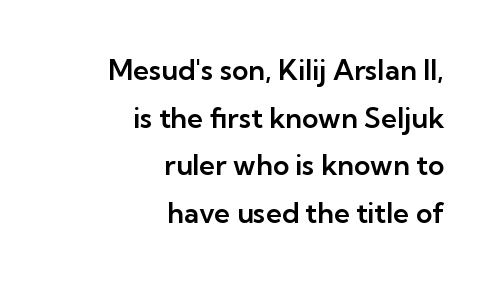
The image shows 28 px sans-serif type, upright; set right-aligned, normal line spacing (1.7x), normal letter spacing, not underlined; low stroke contrast and a medium x-height.
